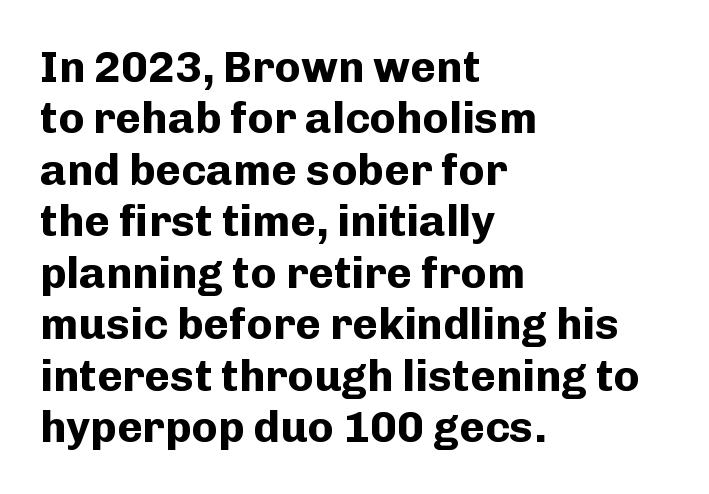
Q: Is the text bold? A: Yes.
Q: Is the text italic (slanted)? A: No, it is upright.
Q: Is the typeface a serif or a sans-serif typeface? A: Sans-serif.
Q: Is the text underlined? A: No.
Q: How is the paragraph aligned? A: Left-aligned.
Q: Is the spacing between letters normal or unusually wide? A: Normal.
Q: Width (condensed, normal, or wide)? A: Normal.
Q: Stroke contrast? A: Low.
Q: x-height? A: Medium.
Q: Monospaced? A: No.
